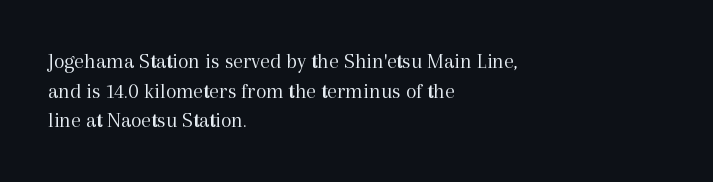
The image shows 22 px text type, upright; set left-aligned, normal line spacing (1.35x), normal letter spacing, not underlined.
